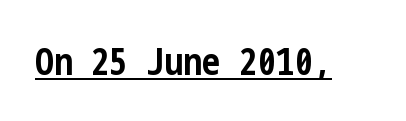
Q: Is the text bold? A: Yes.
Q: Is the text italic (slanted)? A: No, it is upright.
Q: Is the typeface a serif or a sans-serif typeface? A: Sans-serif.
Q: Is the text underlined? A: Yes.
Q: Is the spacing between letters normal or unusually wide? A: Normal.
Q: Width (condensed, normal, or wide)? A: Condensed.
Q: Stroke contrast? A: Low.
Q: x-height? A: Medium.
